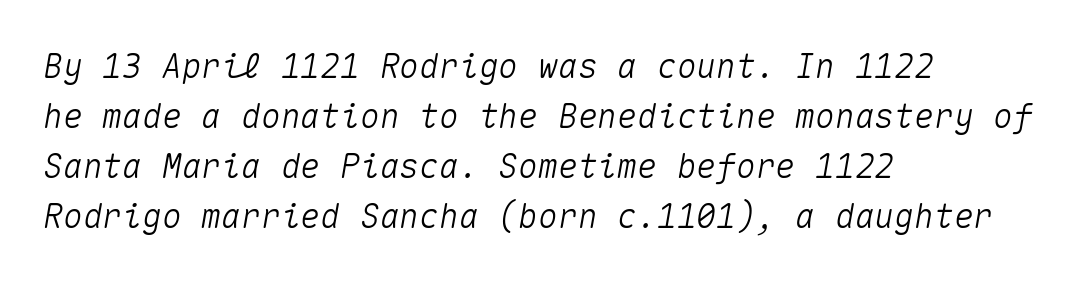
Q: Is the text italic (slanted)? A: Yes, it leans right by about 10 degrees.
Q: Is the text underlined? A: No.
Q: How is the paragraph aligned? A: Left-aligned.
Q: Is the spacing between letters normal or unusually wide? A: Normal.
Q: Is the spacing between lines tight, normal or loose? A: Normal.
Q: Width (condensed, normal, or wide)? A: Normal.
Q: Stroke contrast? A: Medium.
Q: x-height? A: Medium.
Q: Monospaced? A: Yes.
